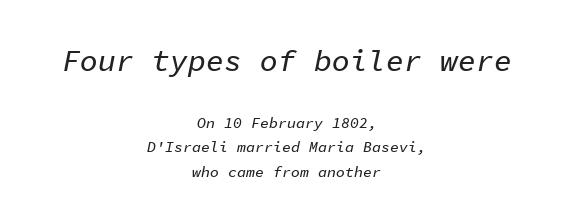
Q: Is the text italic (slanted)? A: Yes, it leans right by about 11 degrees.
Q: Is the text underlined? A: No.
Q: How is the paragraph aligned? A: Centered.
Q: Is the spacing between letters normal or unusually wide? A: Normal.
Q: Is the spacing between lines tight, normal or loose? A: Normal.
Q: Which block of text is set in a larger size, the first (top) or the second (bottom)? A: The first (top) one.
Q: Width (condensed, normal, or wide)? A: Normal.
Q: Stroke contrast? A: Low.
Q: x-height? A: Medium.
Q: Monospaced? A: Yes.
